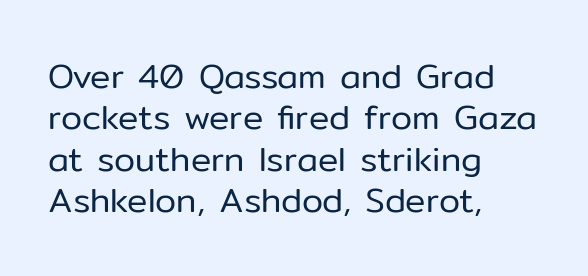
The image shows 34 px regular-weight sans-serif type, upright; set left-aligned, line spacing 1.22x, normal letter spacing, not underlined; low stroke contrast and a medium x-height.
